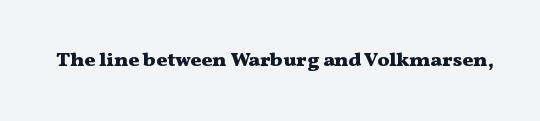
{"italic": "no", "bold": "yes", "underline": "no", "letter_spacing": "normal", "letter_spacing_em": 0.0, "glyph_px": 20}
